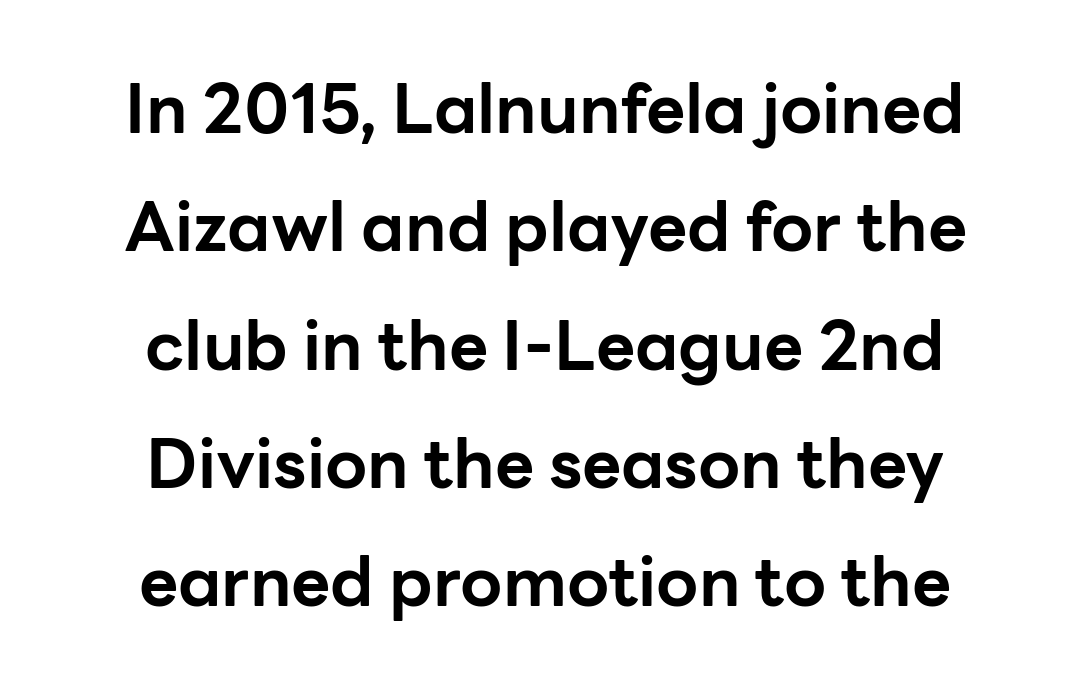
Q: Is the text bold? A: Yes.
Q: Is the text italic (slanted)? A: No, it is upright.
Q: Is the typeface a serif or a sans-serif typeface? A: Sans-serif.
Q: Is the text underlined? A: No.
Q: How is the paragraph aligned? A: Centered.
Q: Is the spacing between letters normal or unusually wide? A: Normal.
Q: Width (condensed, normal, or wide)? A: Normal.
Q: Stroke contrast? A: Low.
Q: x-height? A: Medium.
Q: Monospaced? A: No.
